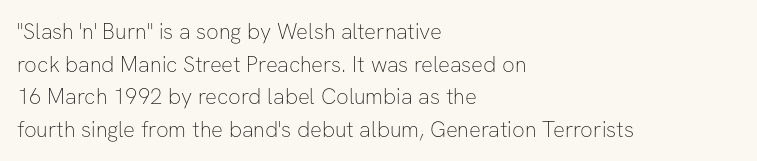
Rows of type keep a routine distance in the vertical direction. The space beneath each line is pristine and unruled. Which margin do the lines hug? The left one — the right edge is uneven. The letterforms sit shoulder to shoulder at normal distance.
